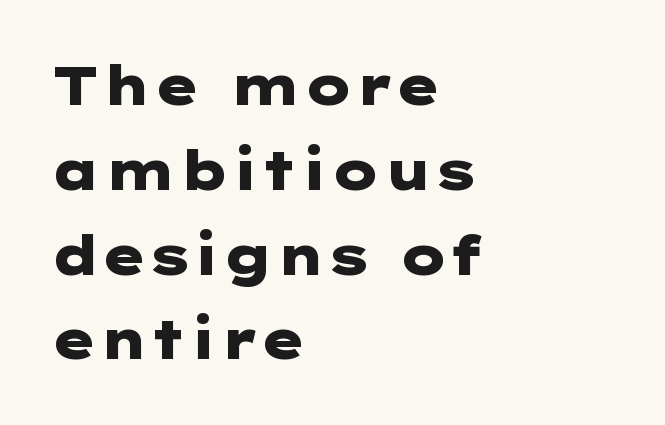
Q: Is the text bold? A: Yes.
Q: Is the text italic (slanted)? A: No, it is upright.
Q: Is the typeface a serif or a sans-serif typeface? A: Sans-serif.
Q: Is the text underlined? A: No.
Q: How is the paragraph aligned? A: Left-aligned.
Q: Is the spacing between letters normal or unusually wide? A: Normal.
Q: Is the spacing between lines tight, normal or loose? A: Normal.
Q: Width (condensed, normal, or wide)? A: Wide.
Q: Stroke contrast? A: Low.
Q: x-height? A: Medium.
